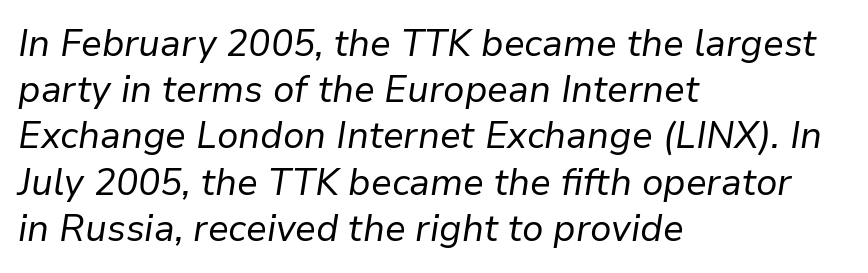
{"italic": "yes", "lean": "right", "slant_degrees": 9, "bold": "no", "weight": "regular", "width": "normal", "stroke_contrast": "low", "x_height": "medium", "monospaced": "no", "underline": "no", "align": "left", "line_spacing": "normal", "line_spacing_ratio": 1.25, "letter_spacing": "normal", "letter_spacing_em": 0.0, "glyph_px": 37}
